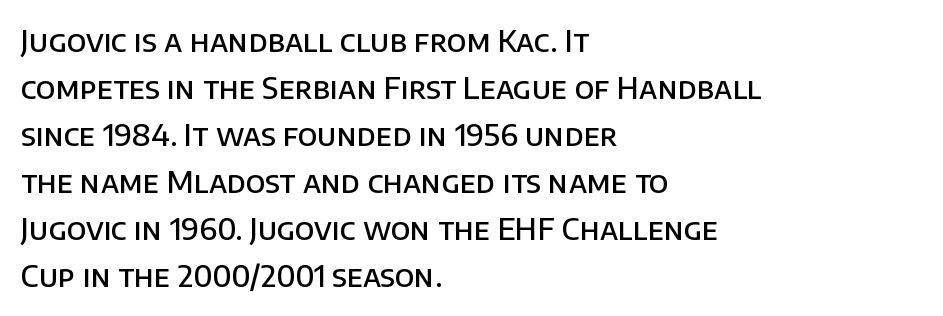
{"serif": "no", "italic": "no", "bold": "semi", "weight": "semibold", "width": "normal", "stroke_contrast": "low", "x_height": "large", "monospaced": "no", "underline": "no", "align": "left", "line_spacing": "normal", "line_spacing_ratio": 1.57, "letter_spacing": "normal", "letter_spacing_em": 0.0, "glyph_px": 30}
